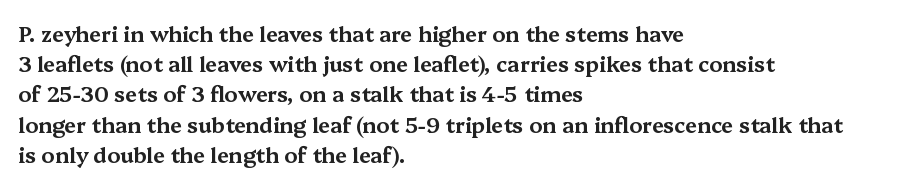
{"italic": "no", "underline": "no", "align": "left", "line_spacing": "normal", "line_spacing_ratio": 1.44, "letter_spacing": "normal", "letter_spacing_em": 0.0, "glyph_px": 21}
